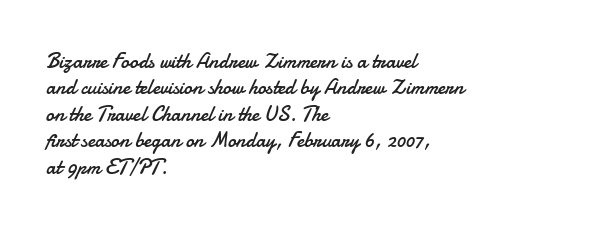
The image shows 21 px text type; set left-aligned, normal line spacing (1.26x), normal letter spacing, not underlined.
